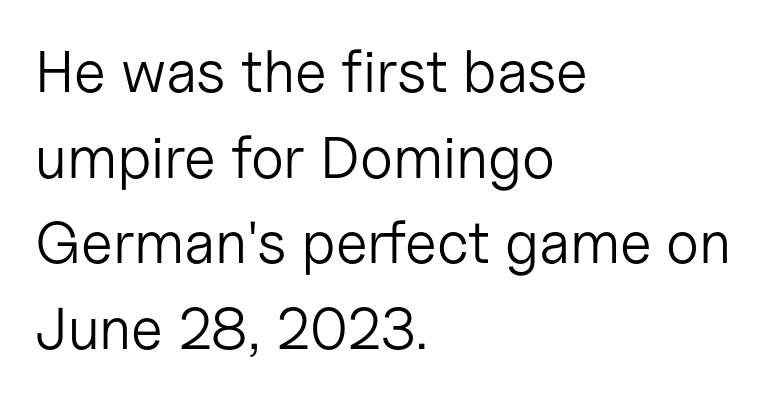
{"serif": "no", "italic": "no", "bold": "no", "weight": "light", "width": "normal", "stroke_contrast": "low", "x_height": "medium", "monospaced": "no", "underline": "no", "align": "left", "line_spacing": "normal", "line_spacing_ratio": 1.45, "letter_spacing": "normal", "letter_spacing_em": 0.0, "glyph_px": 59}
